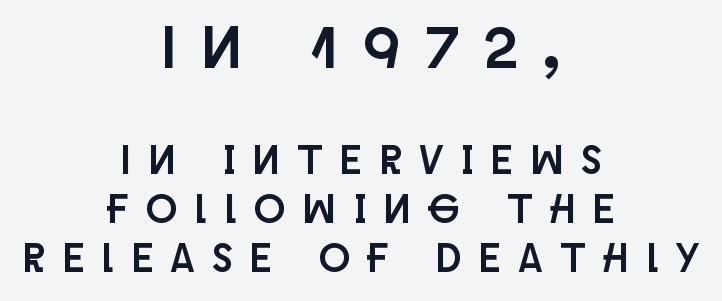
Q: Is the text italic (slanted)? A: No, it is upright.
Q: Is the typeface a serif or a sans-serif typeface? A: Sans-serif.
Q: Is the text underlined? A: No.
Q: How is the paragraph aligned? A: Centered.
Q: Is the spacing between letters normal or unusually wide? A: Unusually wide.
Q: Which block of text is set in a larger size, the first (top) or the second (bottom)? A: The first (top) one.
Q: Width (condensed, normal, or wide)? A: Condensed.
Q: Stroke contrast? A: Low.
Q: x-height? A: Large.
Q: Monospaced? A: No.
